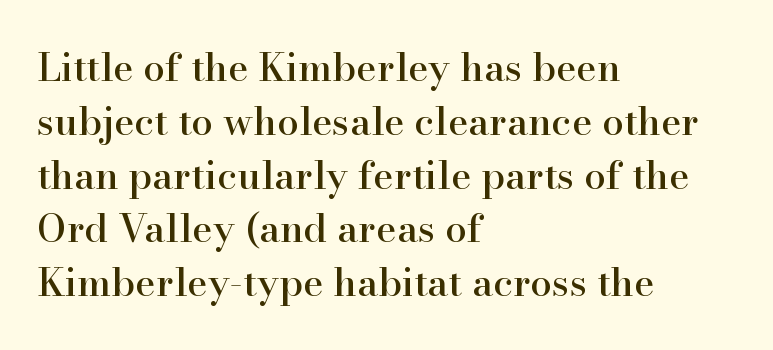
{"serif": "yes", "italic": "no", "width": "normal", "stroke_contrast": "high", "x_height": "small", "monospaced": "no", "underline": "no", "align": "left", "line_spacing": "normal", "line_spacing_ratio": 1.38, "letter_spacing": "normal", "letter_spacing_em": 0.0, "glyph_px": 39}
